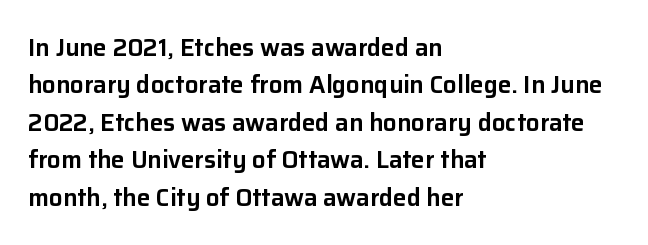
Q: Is the text italic (slanted)? A: No, it is upright.
Q: Is the text underlined? A: No.
Q: How is the paragraph aligned? A: Left-aligned.
Q: Is the spacing between letters normal or unusually wide? A: Normal.
Q: Is the spacing between lines tight, normal or loose? A: Normal.
